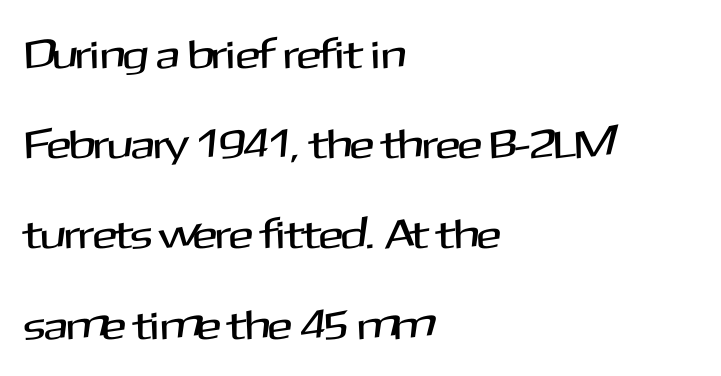
{"serif": "no", "italic": "no", "width": "normal", "stroke_contrast": "medium", "x_height": "medium", "monospaced": "no", "underline": "no", "align": "left", "line_spacing": "loose", "line_spacing_ratio": 2.2, "letter_spacing": "normal", "letter_spacing_em": 0.0, "glyph_px": 41}
